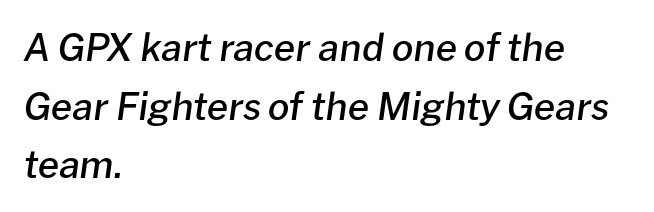
{"italic": "yes", "lean": "right", "slant_degrees": 8, "bold": "semi", "weight": "semibold", "width": "normal", "stroke_contrast": "low", "x_height": "medium", "monospaced": "no", "underline": "no", "align": "left", "line_spacing": "normal", "line_spacing_ratio": 1.54, "letter_spacing": "normal", "letter_spacing_em": 0.0, "glyph_px": 38}
